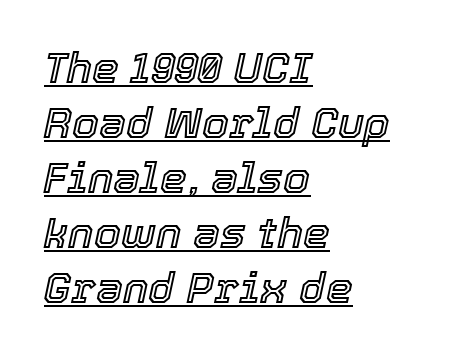
The image shows 43 px text type, italic (leaning right); set left-aligned, normal line spacing (1.28x), normal letter spacing, underlined; a medium x-height.
